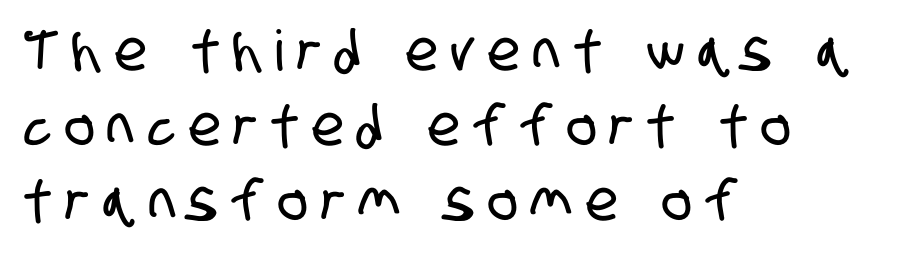
You could not count columns in this text — the font is proportionally spaced. The typesetter chose a ragged-right arrangement here. Display-style spreading of the glyphs; the letterfit is very open. Unlike a traditional serif, this face leaves its strokes unadorned. What's the leading like? Ordinary, nothing unusual.
